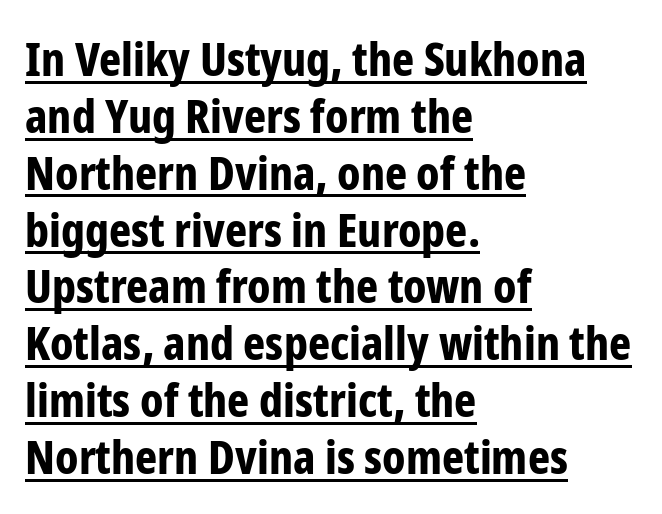
Look at the bottom of the vertical strokes: they stop flat, with no serifs. The compositor pushed each line to the left boundary. The letters sit at their default tracking, neither squeezed nor spread. You can see a thin bar hugging the bottom of the glyphs. This is heavy type, rendered in bold. Is there any slant? The stems are plumb.
